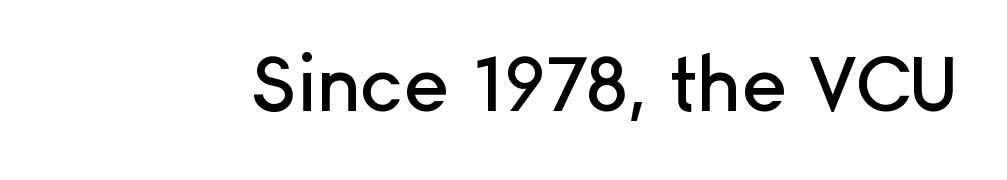
Q: Is the text italic (slanted)? A: No, it is upright.
Q: Is the typeface a serif or a sans-serif typeface? A: Sans-serif.
Q: Is the text underlined? A: No.
Q: Is the spacing between letters normal or unusually wide? A: Normal.
Q: Width (condensed, normal, or wide)? A: Normal.
Q: Stroke contrast? A: Low.
Q: x-height? A: Medium.
Q: Monospaced? A: No.
